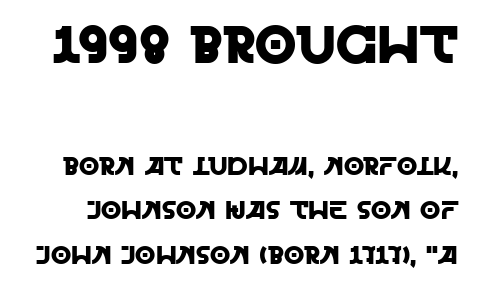
{"serif": "no", "italic": "no", "width": "normal", "x_height": "large", "monospaced": "no", "underline": "no", "line_spacing_ratio": 1.71, "letter_spacing": "normal", "letter_spacing_em": 0.0, "larger_block": "first", "size_ratio": 2.04, "glyph_px": 53}
